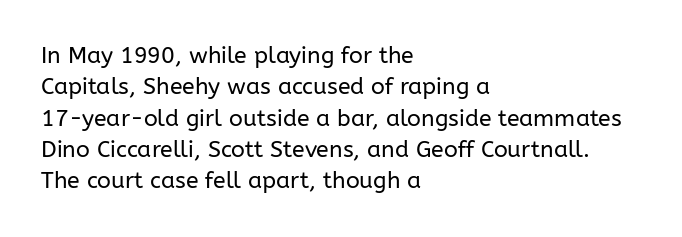
One glance says typical: line gaps are just what's usual. What stands out about the letter spacing? Nothing — it is the standard amount. This reads as an unemphasized weight, regular at the heaviest. The text block is weighted toward the left margin, trailing off unevenly rightward. Descender tails drop into unmarked territory. The specimen reads as upright at a glance.
